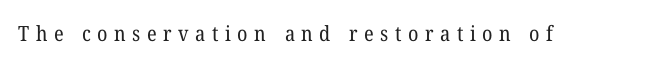
Q: Is the text bold? A: No.
Q: Is the text underlined? A: No.
Q: Is the spacing between letters normal or unusually wide? A: Unusually wide.
